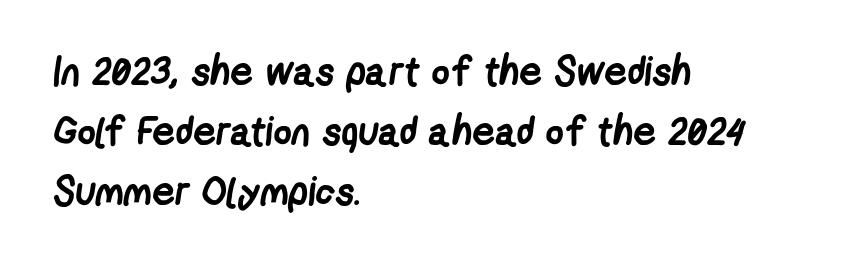
{"serif": "no", "bold": "yes", "weight": "semibold", "width": "condensed", "stroke_contrast": "low", "x_height": "medium", "monospaced": "no", "underline": "no", "align": "left", "line_spacing": "normal", "line_spacing_ratio": 1.5, "letter_spacing": "normal", "letter_spacing_em": 0.0, "glyph_px": 40}
